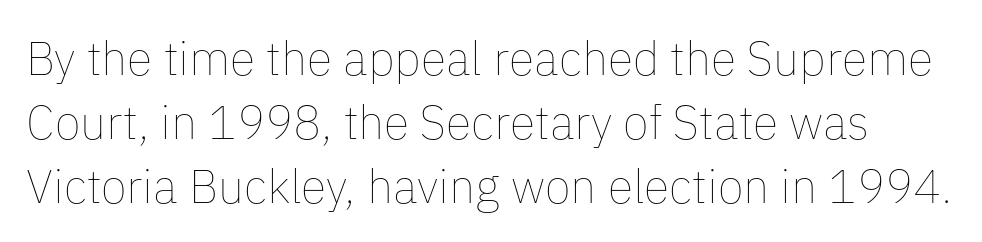
The image shows 47 px thin type, upright; set normal line spacing (1.36x), normal letter spacing, not underlined; low stroke contrast and a medium x-height.
